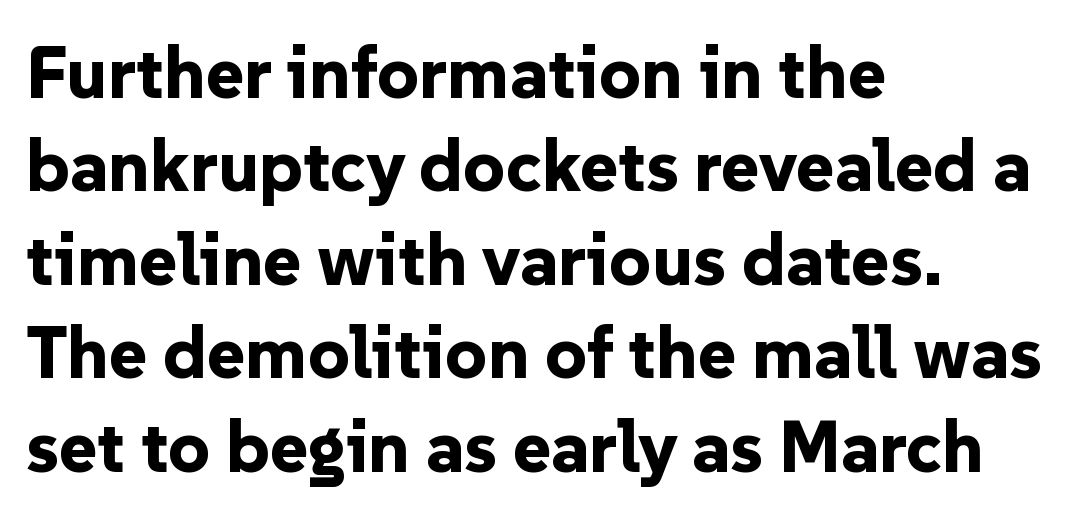
{"serif": "no", "italic": "no", "bold": "yes", "weight": "bold", "width": "normal", "stroke_contrast": "low", "x_height": "medium", "monospaced": "no", "underline": "no", "align": "left", "line_spacing": "normal", "line_spacing_ratio": 1.28, "letter_spacing": "normal", "letter_spacing_em": 0.0, "glyph_px": 73}
